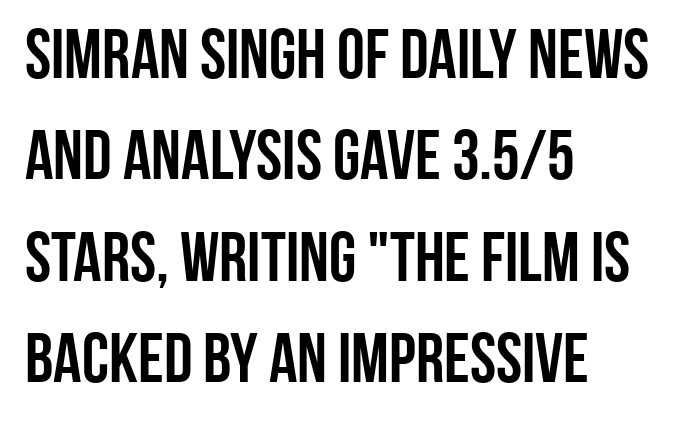
{"serif": "no", "italic": "no", "width": "condensed", "stroke_contrast": "low", "x_height": "large", "monospaced": "no", "underline": "no", "align": "left", "line_spacing": "normal", "line_spacing_ratio": 1.45, "letter_spacing": "normal", "letter_spacing_em": 0.0, "glyph_px": 70}
